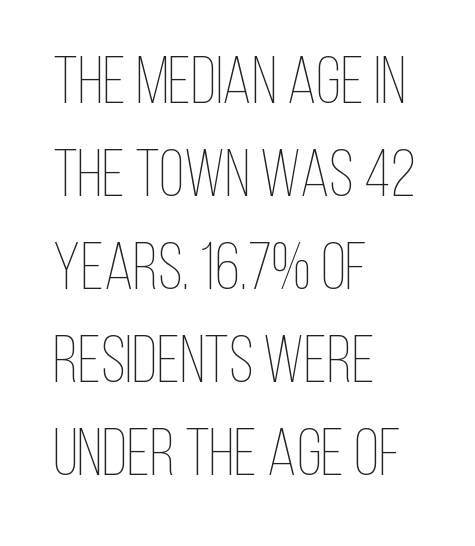
{"italic": "no", "bold": "no", "weight": "thin", "width": "condensed", "stroke_contrast": "low", "x_height": "large", "monospaced": "no", "underline": "no", "align": "left", "line_spacing": "normal", "line_spacing_ratio": 1.41, "letter_spacing": "normal", "letter_spacing_em": 0.0, "glyph_px": 66}
